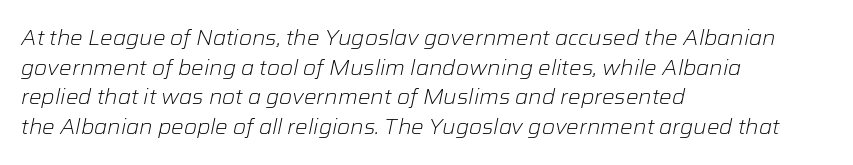
The image shows 21 px text type, italic (leaning right); set left-aligned, normal line spacing (1.41x), normal letter spacing, not underlined.
